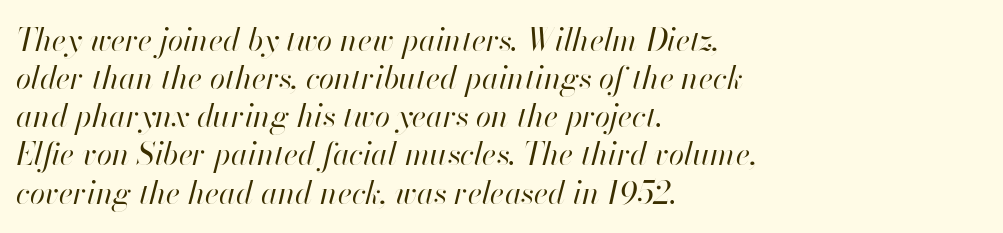
The image shows 31 px regular-weight type, italic (leaning right); set left-aligned, line spacing 1.23x, normal letter spacing, not underlined; high stroke contrast and a small x-height.
